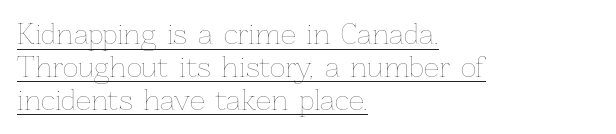
Q: Is the text bold? A: No.
Q: Is the text italic (slanted)? A: No, it is upright.
Q: Is the text underlined? A: Yes.
Q: How is the paragraph aligned? A: Left-aligned.
Q: Is the spacing between letters normal or unusually wide? A: Normal.
